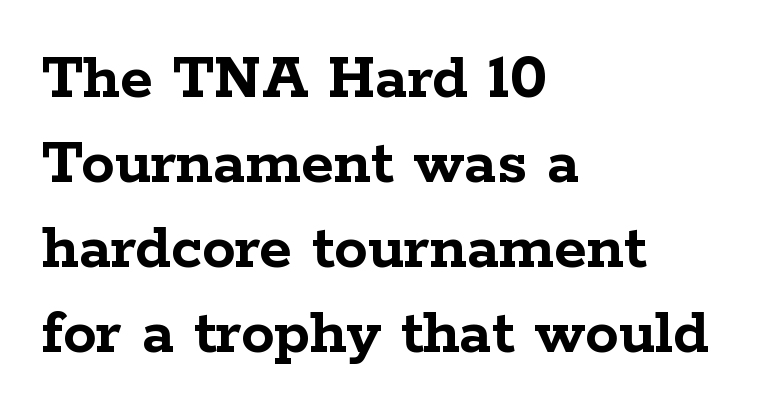
Designer's note — italics off, roman on. The line texture is even and compact thanks to regular tracking. Leftover space on each line is placed entirely after the last word. A typesetter would label this face a serif. The passage shown is emphatically bold.
